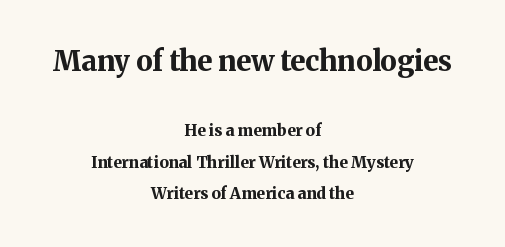
The image shows 28 px bold serif type, upright; set centered, loose line spacing (1.96x), normal letter spacing, not underlined; the first (top) block is 1.75x larger; medium stroke contrast and a medium x-height.
